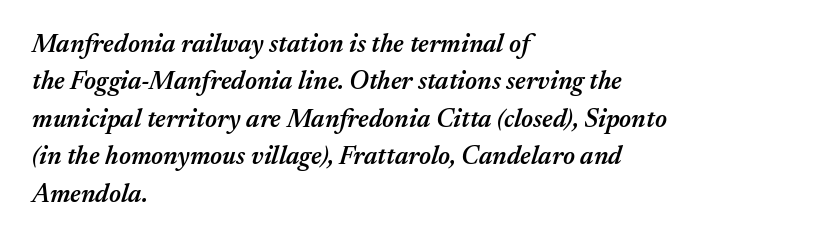
Q: Is the text bold? A: Semi-bold.
Q: Is the text italic (slanted)? A: Yes, it leans right by about 17 degrees.
Q: Is the text underlined? A: No.
Q: How is the paragraph aligned? A: Left-aligned.
Q: Is the spacing between letters normal or unusually wide? A: Normal.
Q: Is the spacing between lines tight, normal or loose? A: Normal.
